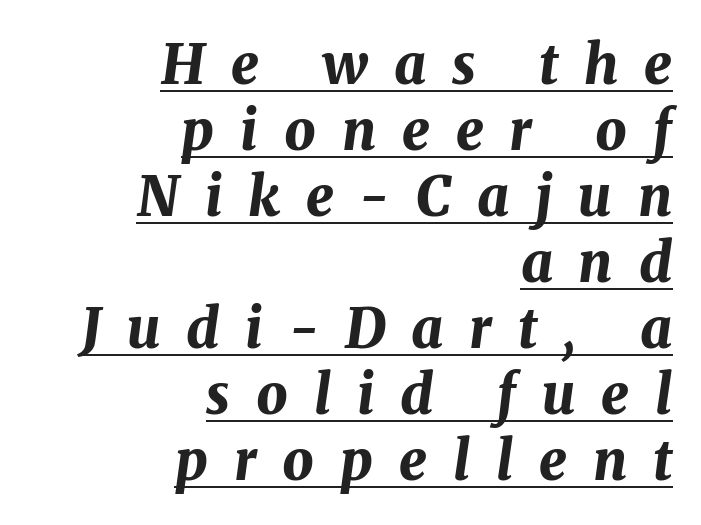
Somebody hit Ctrl+U on this one — the words are underlined. It's the slanting kind of type. Looks like regular typesetting: each glyph gets only the width it needs. Short and long lines alike share a common ending point at right. Short note: letters widely spaced. Heavy, bold letterforms.
